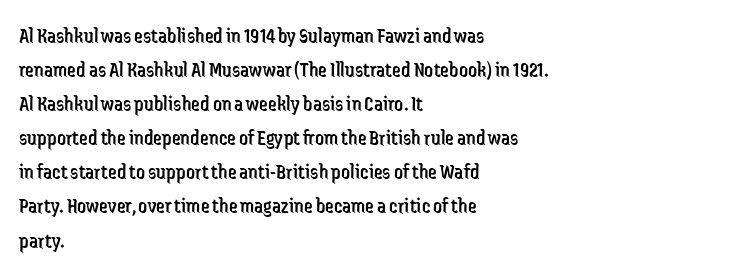
The image shows 22 px text type, upright; set left-aligned, normal line spacing (1.55x), normal letter spacing, not underlined.
